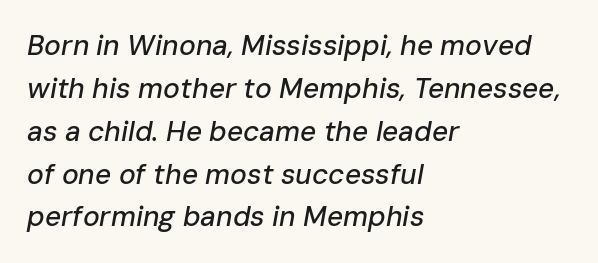
The image shows 28 px text type, italic (leaning right); set left-aligned, normal line spacing (1.53x), normal letter spacing, not underlined; low stroke contrast and a medium x-height.
